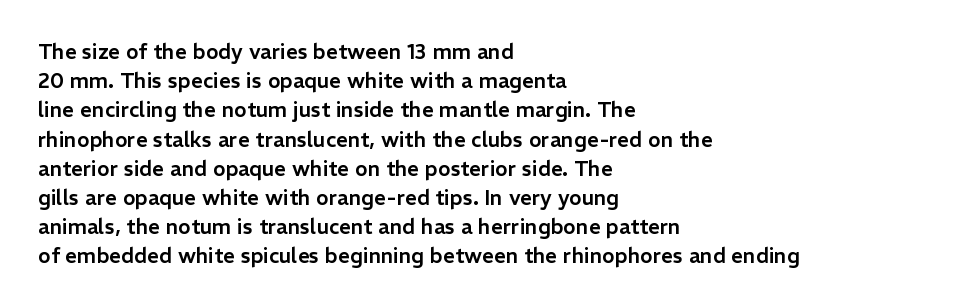
The image shows 21 px text type, upright; set left-aligned, normal line spacing (1.39x), normal letter spacing, not underlined.
